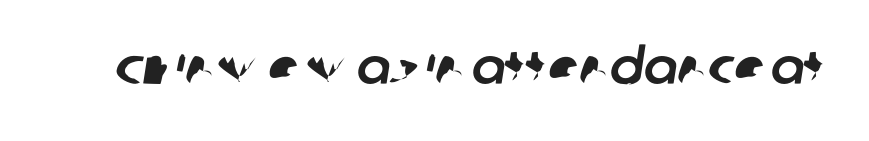
The image shows 50 px sans-serif type; set normal letter spacing, not underlined; low stroke contrast and a large x-height.
